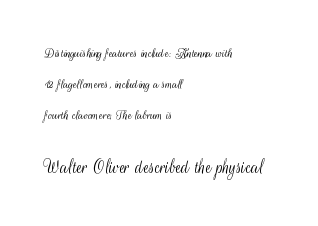
{"bold": "no", "underline": "no", "align": "left", "line_spacing": "loose", "line_spacing_ratio": 2.21, "letter_spacing": "normal", "letter_spacing_em": 0.0, "larger_block": "second", "size_ratio": 1.5, "glyph_px": 21}
